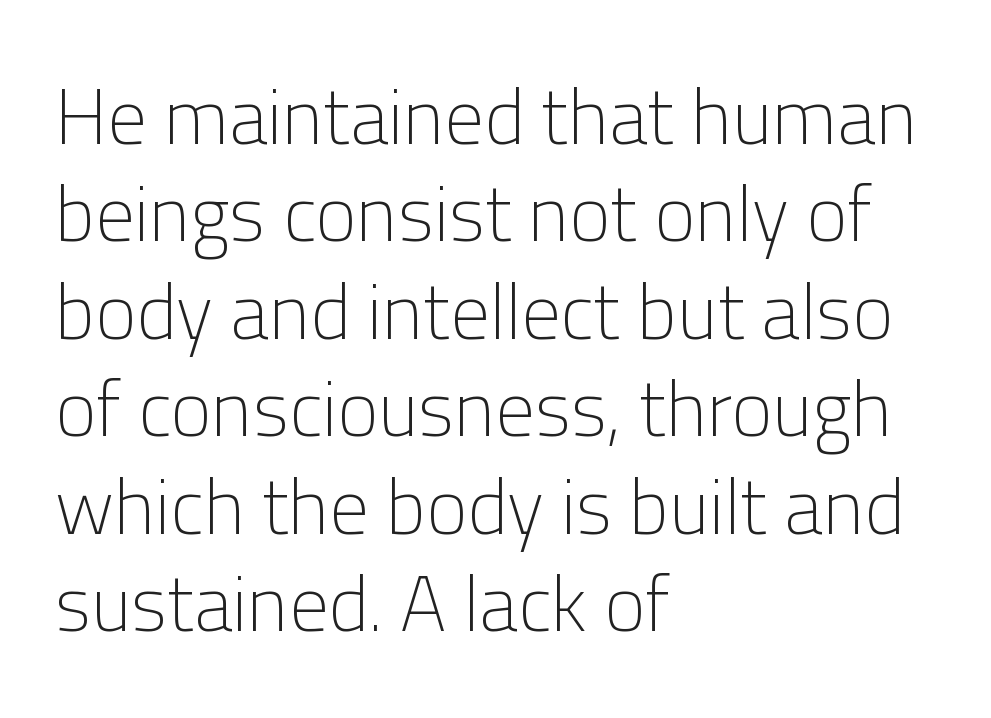
The image shows 78 px light sans-serif type, upright; set left-aligned, normal line spacing (1.25x), normal letter spacing, not underlined; low stroke contrast and a medium x-height.
